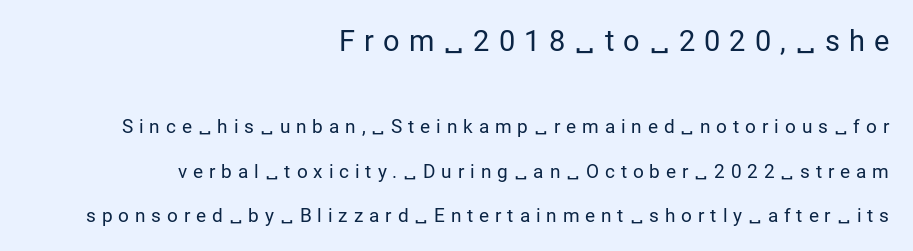
The image shows 29 px regular-weight sans-serif type, upright; set right-aligned, loose line spacing (2.34x), unusually wide letter spacing (+0.31 em), not underlined; the first (top) block is 1.53x larger; low stroke contrast and a medium x-height.
